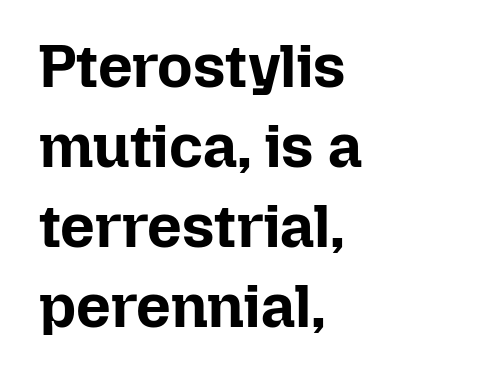
Looks like regular typesetting: each glyph gets only the width it needs. The passage shown is emphatically bold. Honestly, the letter spacing is just normal — you wouldn't notice it. The vertical gap from one line to the next is medium.
